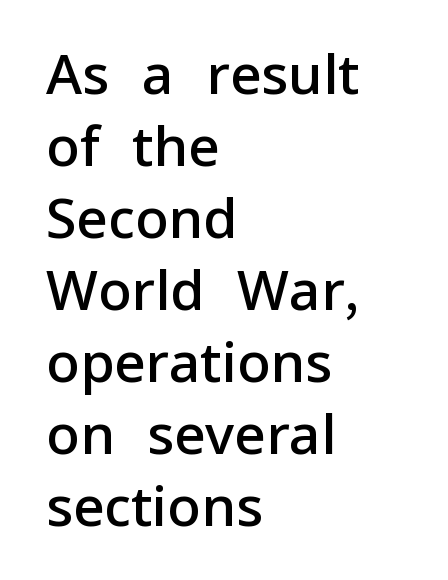
Q: Is the text bold? A: Semi-bold.
Q: Is the text italic (slanted)? A: No, it is upright.
Q: Is the typeface a serif or a sans-serif typeface? A: Sans-serif.
Q: Is the text underlined? A: No.
Q: How is the paragraph aligned? A: Left-aligned.
Q: Is the spacing between letters normal or unusually wide? A: Normal.
Q: Is the spacing between lines tight, normal or loose? A: Normal.
Q: Width (condensed, normal, or wide)? A: Normal.
Q: Stroke contrast? A: Low.
Q: x-height? A: Medium.
Q: Monospaced? A: No.
